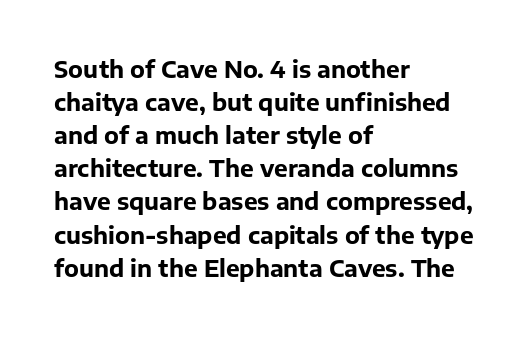
Q: Is the text bold? A: Yes.
Q: Is the text italic (slanted)? A: No, it is upright.
Q: Is the text underlined? A: No.
Q: How is the paragraph aligned? A: Left-aligned.
Q: Is the spacing between letters normal or unusually wide? A: Normal.
Q: Is the spacing between lines tight, normal or loose? A: Normal.
